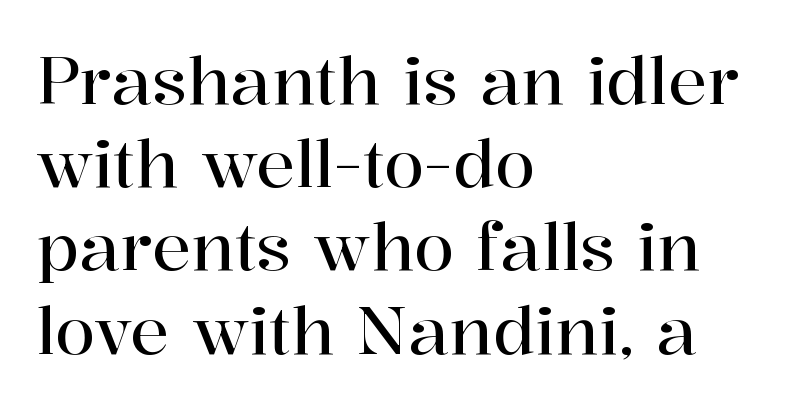
{"serif": "yes", "italic": "no", "width": "normal", "stroke_contrast": "high", "x_height": "medium", "monospaced": "no", "underline": "no", "align": "left", "line_spacing": "normal", "line_spacing_ratio": 1.28, "letter_spacing": "normal", "letter_spacing_em": 0.0, "glyph_px": 65}
